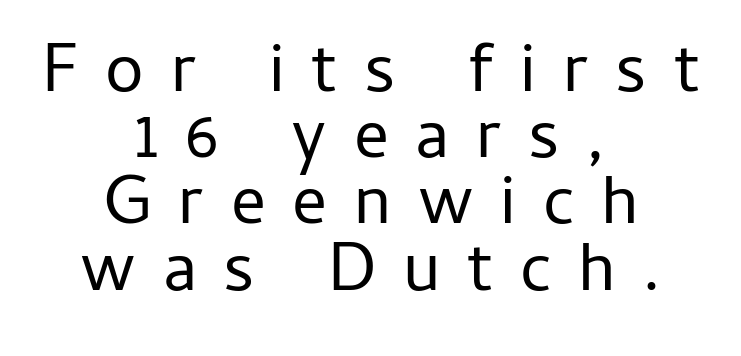
The image shows 69 px regular-weight sans-serif type, upright; set centered, tight line spacing (0.96x), unusually wide letter spacing (+0.39 em), not underlined; low stroke contrast and a medium x-height.
